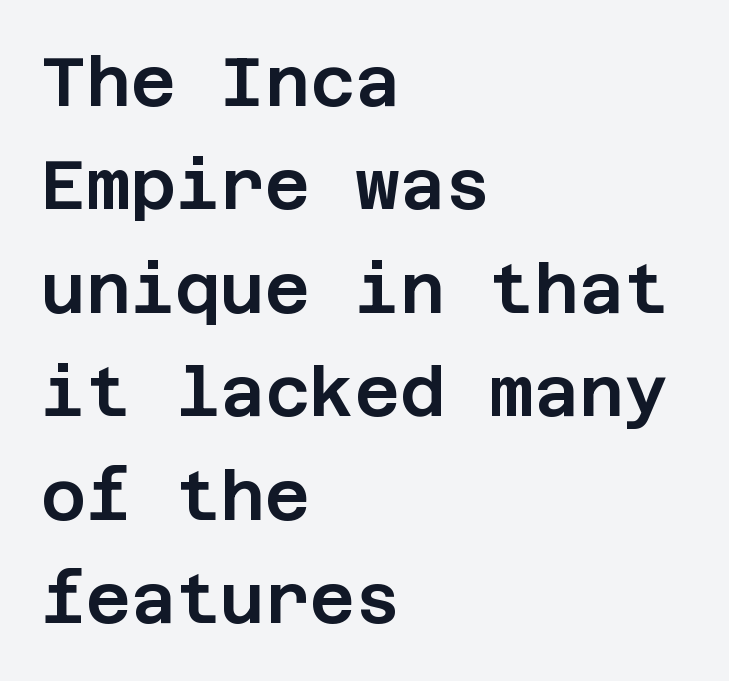
Clear beneath every line of the passage. No extra tracking has been applied to these lines. Leading: standard. This rendering employs a face without finishing strokes, i.e., a sans-serif. The lines are quadded left.
